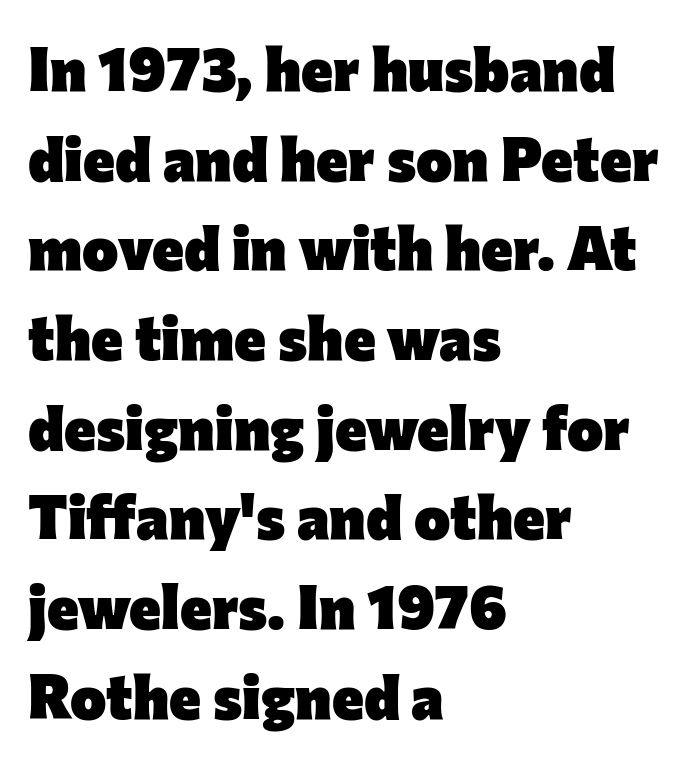
Q: Is the text bold? A: Yes.
Q: Is the text italic (slanted)? A: No, it is upright.
Q: Is the typeface a serif or a sans-serif typeface? A: Sans-serif.
Q: Is the text underlined? A: No.
Q: How is the paragraph aligned? A: Left-aligned.
Q: Is the spacing between letters normal or unusually wide? A: Normal.
Q: Is the spacing between lines tight, normal or loose? A: Normal.
Q: Width (condensed, normal, or wide)? A: Normal.
Q: Stroke contrast? A: Low.
Q: x-height? A: Medium.
Q: Monospaced? A: No.
